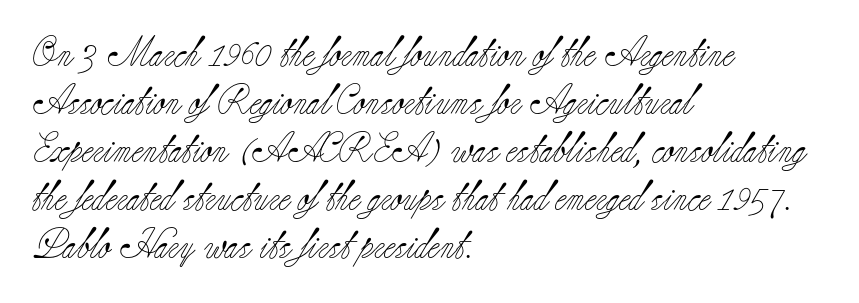
{"serif": "yes", "bold": "no", "weight": "light", "width": "normal", "stroke_contrast": "low", "x_height": "small", "monospaced": "no", "underline": "no", "align": "left", "line_spacing": "normal", "line_spacing_ratio": 1.6, "letter_spacing": "normal", "letter_spacing_em": 0.0, "glyph_px": 30}
